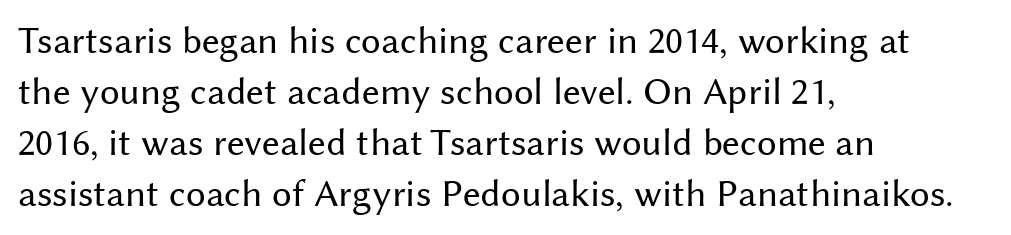
Q: Is the text bold? A: No.
Q: Is the text italic (slanted)? A: No, it is upright.
Q: Is the typeface a serif or a sans-serif typeface? A: Sans-serif.
Q: Is the text underlined? A: No.
Q: How is the paragraph aligned? A: Left-aligned.
Q: Is the spacing between letters normal or unusually wide? A: Normal.
Q: Is the spacing between lines tight, normal or loose? A: Normal.
Q: Width (condensed, normal, or wide)? A: Normal.
Q: Stroke contrast? A: Medium.
Q: x-height? A: Medium.
Q: Monospaced? A: No.
